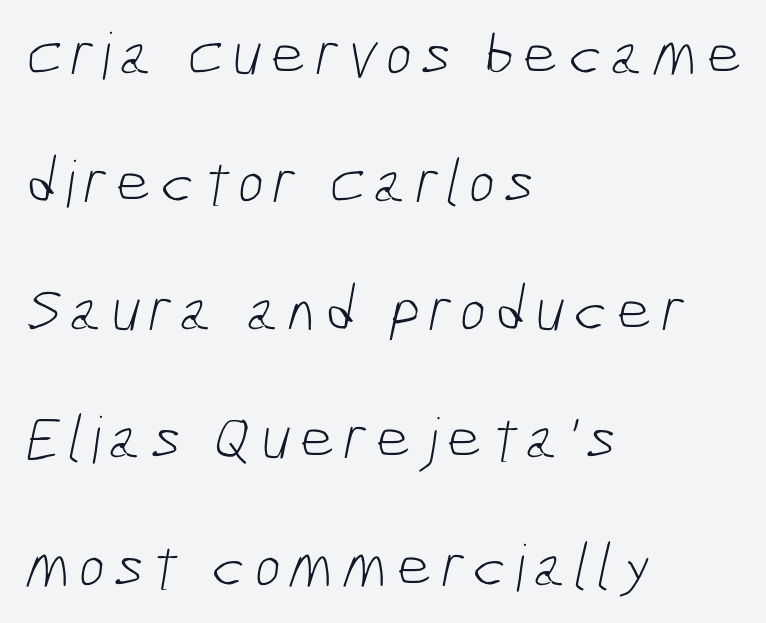
{"serif": "no", "bold": "no", "weight": "light", "width": "condensed", "stroke_contrast": "low", "x_height": "medium", "monospaced": "no", "underline": "no", "align": "left", "line_spacing": "loose", "line_spacing_ratio": 2.0, "glyph_px": 64}
